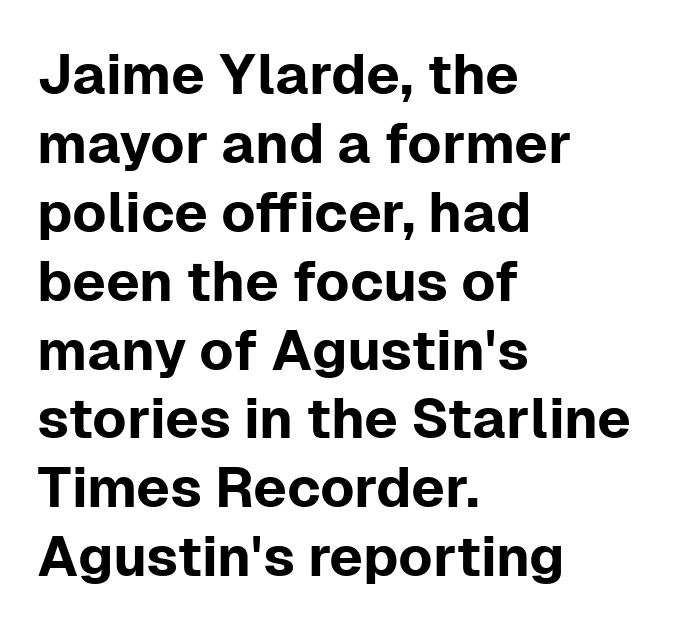
Q: Is the text italic (slanted)? A: No, it is upright.
Q: Is the typeface a serif or a sans-serif typeface? A: Sans-serif.
Q: Is the text underlined? A: No.
Q: How is the paragraph aligned? A: Left-aligned.
Q: Is the spacing between letters normal or unusually wide? A: Normal.
Q: Width (condensed, normal, or wide)? A: Normal.
Q: Stroke contrast? A: Low.
Q: x-height? A: Medium.
Q: Monospaced? A: No.
